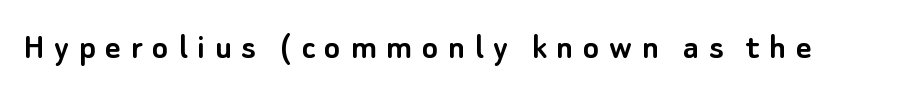
The image shows 38 px sans-serif type, upright; set unusually wide letter spacing (+0.25 em), not underlined; low stroke contrast and a small x-height.
